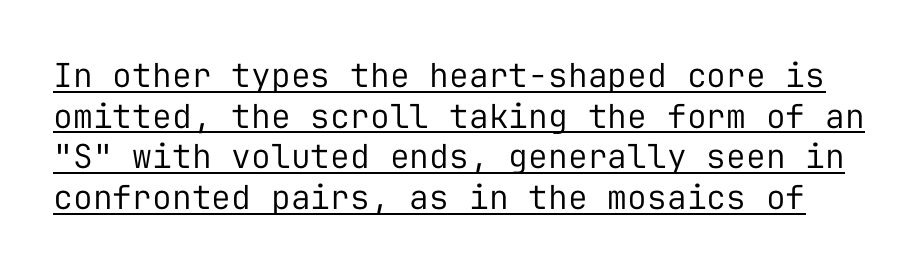
{"serif": "no", "italic": "no", "bold": "no", "weight": "regular", "width": "normal", "stroke_contrast": "low", "x_height": "medium", "monospaced": "yes", "underline": "yes", "line_spacing_ratio": 1.23, "letter_spacing": "normal", "letter_spacing_em": 0.0, "glyph_px": 33}
